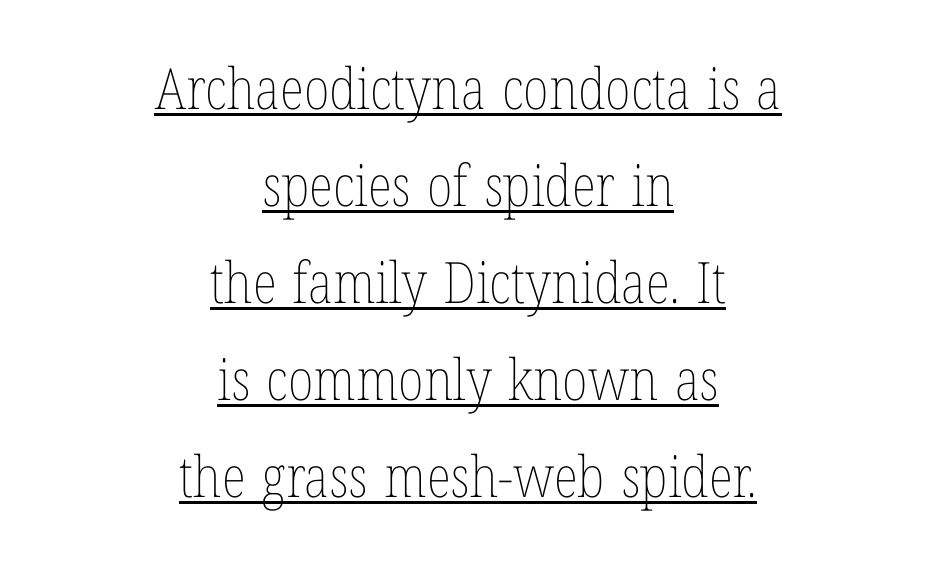
Q: Is the text bold? A: No.
Q: Is the text italic (slanted)? A: No, it is upright.
Q: Is the text underlined? A: Yes.
Q: How is the paragraph aligned? A: Centered.
Q: Is the spacing between letters normal or unusually wide? A: Normal.
Q: Is the spacing between lines tight, normal or loose? A: Normal.
Q: Width (condensed, normal, or wide)? A: Condensed.
Q: Stroke contrast? A: Low.
Q: x-height? A: Medium.
Q: Monospaced? A: No.
